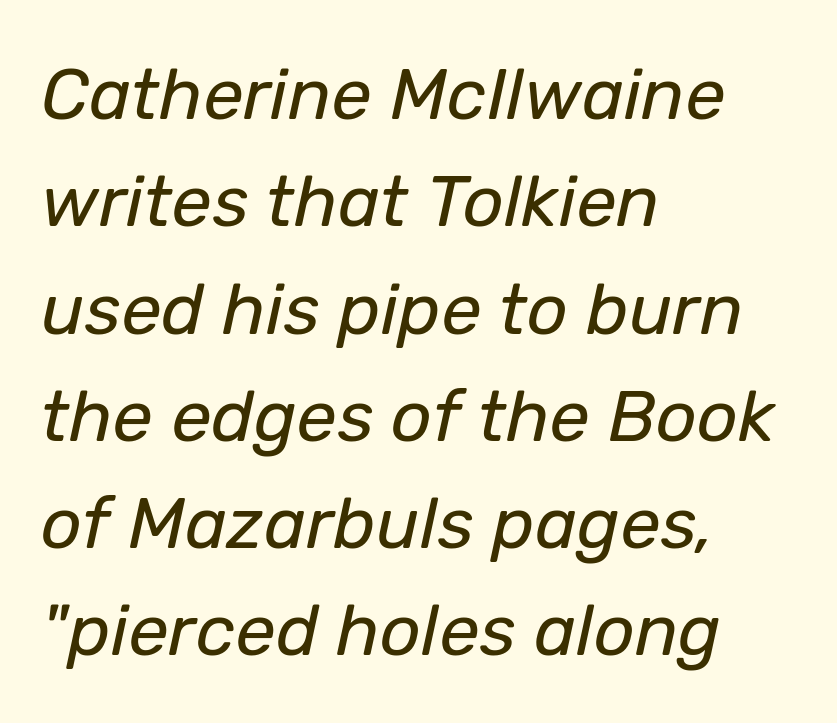
Leading: standard. Weight: regular or lighter. This sample uses an oblique cut, with every glyph tilted off the vertical. Anything drawn beneath the words? Only blank space. Proportional: the letters do not fall into vertical columns. Compared with typical body copy, the letter spacing here is the same.
